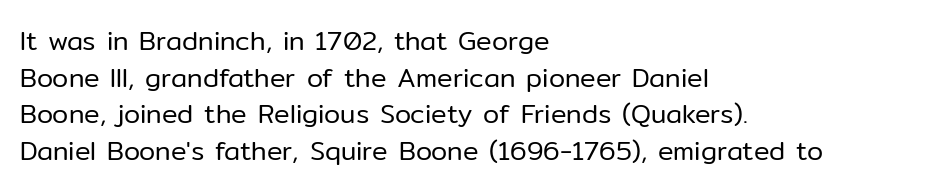
In CSS terms this would be text-align: left. The words here are not underlined. The font is comparable to plain body text, perhaps lighter. Every character sits straight up, as roman type does. The vertical gap from one line to the next is medium. Compared with typical body copy, the letter spacing here is the same.
